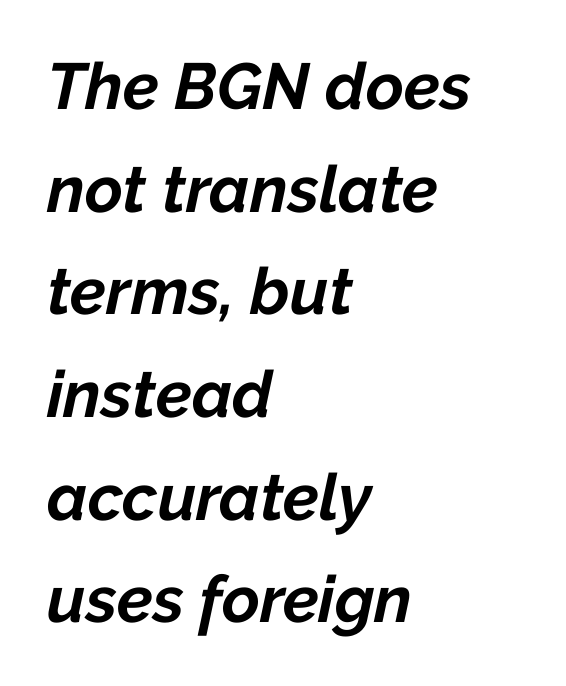
{"italic": "yes", "lean": "right", "slant_degrees": 12, "bold": "yes", "weight": "bold", "width": "normal", "stroke_contrast": "low", "x_height": "medium", "monospaced": "no", "underline": "no", "align": "left", "line_spacing": "normal", "line_spacing_ratio": 1.58, "letter_spacing": "normal", "letter_spacing_em": 0.0, "glyph_px": 65}
